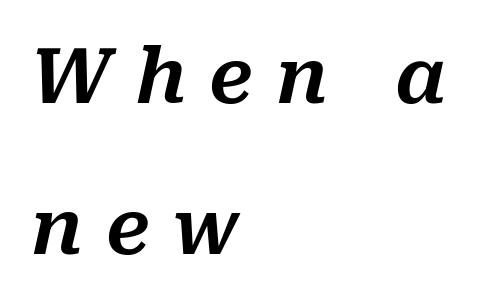
Q: Is the text italic (slanted)? A: Yes, it leans right by about 10 degrees.
Q: Is the text underlined? A: No.
Q: How is the paragraph aligned? A: Left-aligned.
Q: Is the spacing between letters normal or unusually wide? A: Unusually wide.
Q: Is the spacing between lines tight, normal or loose? A: Loose.
Q: Width (condensed, normal, or wide)? A: Normal.
Q: Stroke contrast? A: Medium.
Q: x-height? A: Medium.
Q: Monospaced? A: No.
